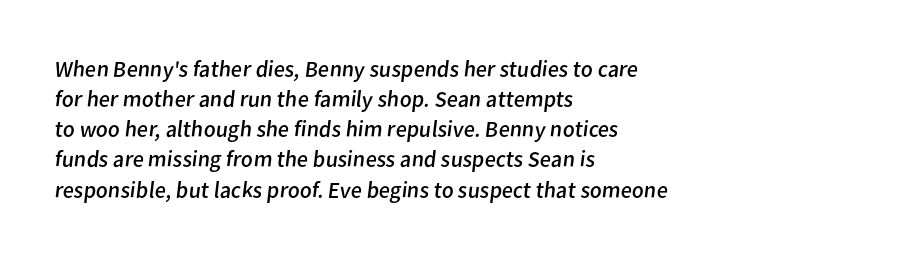
Q: Is the text bold? A: No.
Q: Is the text underlined? A: No.
Q: How is the paragraph aligned? A: Left-aligned.
Q: Is the spacing between letters normal or unusually wide? A: Normal.
Q: Is the spacing between lines tight, normal or loose? A: Normal.
